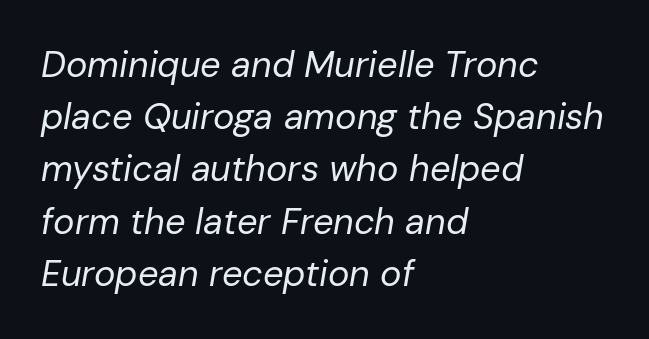
{"italic": "yes", "lean": "right", "slant_degrees": 10, "bold": "no", "weight": "regular", "width": "normal", "stroke_contrast": "low", "x_height": "medium", "monospaced": "no", "underline": "no", "align": "left", "line_spacing": "normal", "line_spacing_ratio": 1.45, "letter_spacing": "normal", "letter_spacing_em": 0.0, "glyph_px": 36}
